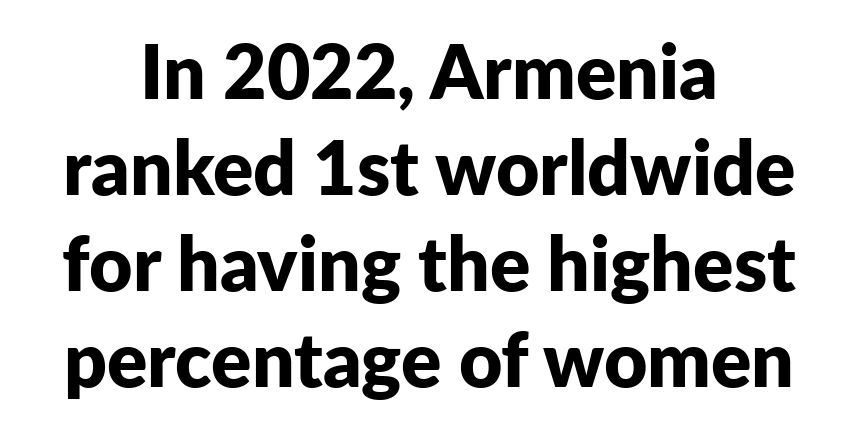
{"serif": "no", "italic": "no", "bold": "yes", "weight": "bold", "width": "normal", "stroke_contrast": "low", "x_height": "medium", "monospaced": "no", "underline": "no", "align": "center", "line_spacing": "normal", "line_spacing_ratio": 1.28, "letter_spacing": "normal", "letter_spacing_em": 0.0, "glyph_px": 75}
